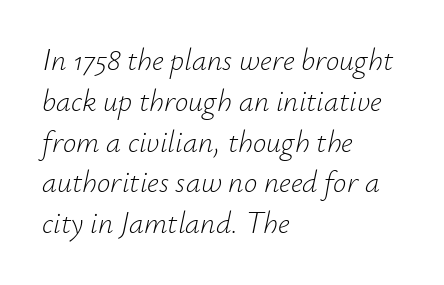
The image shows 30 px light type, italic (leaning right); set left-aligned, normal line spacing (1.36x), normal letter spacing, not underlined; low stroke contrast and a small x-height.
